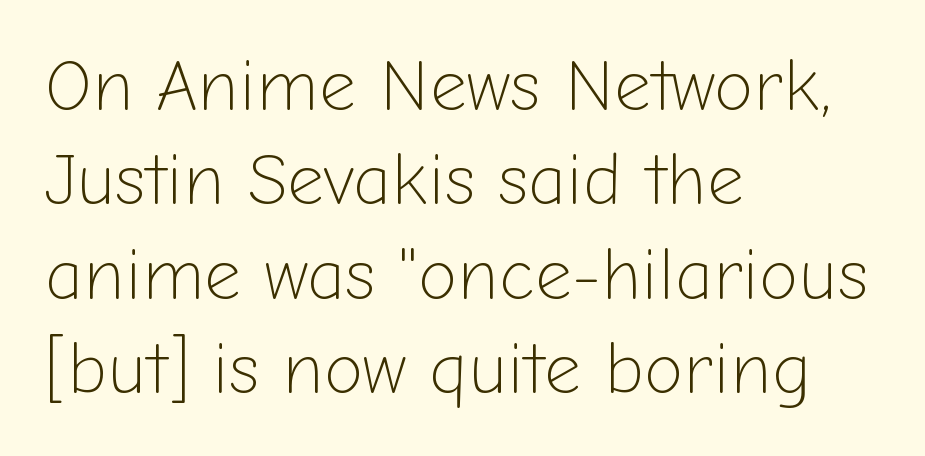
The image shows 72 px light sans-serif type, upright; set left-aligned, normal line spacing (1.31x), normal letter spacing, not underlined; low stroke contrast and a medium x-height.
